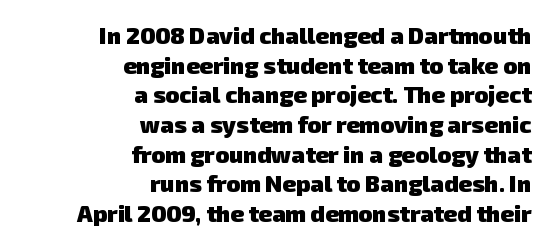
Plenty of ink on the page — the face is bold. Leading: standard. Type without underlining. Inter-character spacing is left at the font's built-in metrics. All the whitespace from short lines collects on the left.
